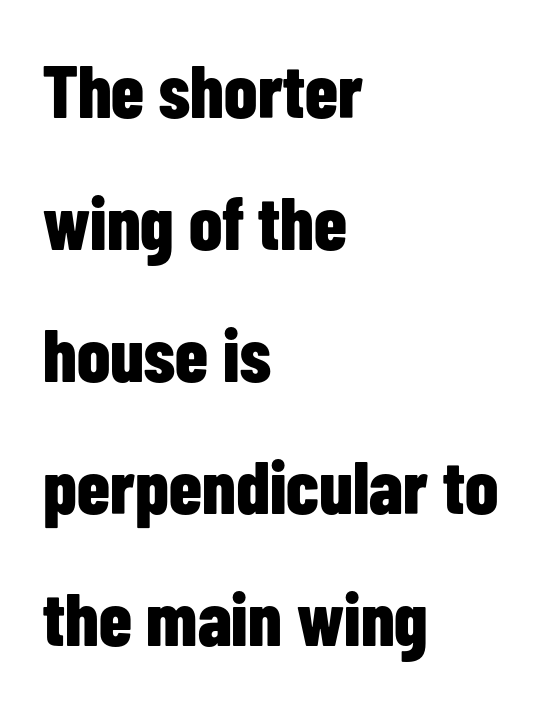
{"serif": "no", "italic": "no", "bold": "yes", "weight": "bold", "width": "condensed", "stroke_contrast": "low", "x_height": "medium", "monospaced": "no", "underline": "no", "align": "left", "line_spacing_ratio": 1.76, "letter_spacing": "normal", "letter_spacing_em": 0.0, "glyph_px": 75}
